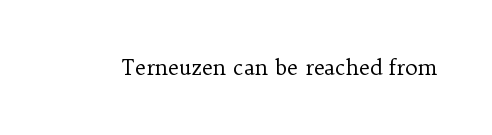
The passage shown is not underscored anywhere. The font's upright variant was chosen for this text. Stems here are at most as thick as an everyday book face. Observe the ordinary spacing: letters are neighbours, not strangers.
